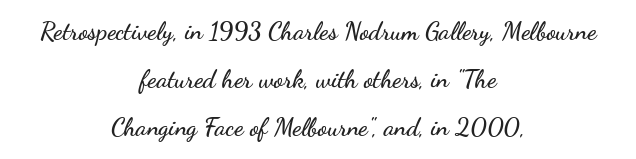
Each line is balanced around a shared central axis. Inter-character spacing is left at the font's built-in metrics. Line spacing here is loose. Honestly, there is no underline to notice here at all.
